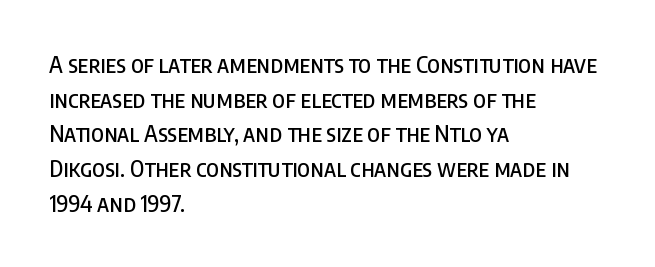
The image shows 23 px text type, upright; set left-aligned, normal line spacing (1.51x), normal letter spacing, not underlined.
